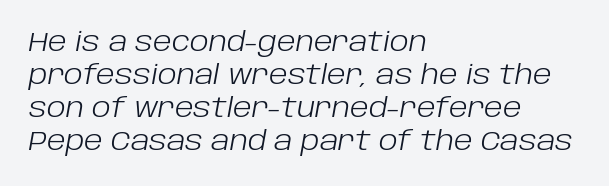
The image shows 27 px text type, italic (leaning right); set left-aligned, line spacing 1.22x, normal letter spacing, not underlined.
